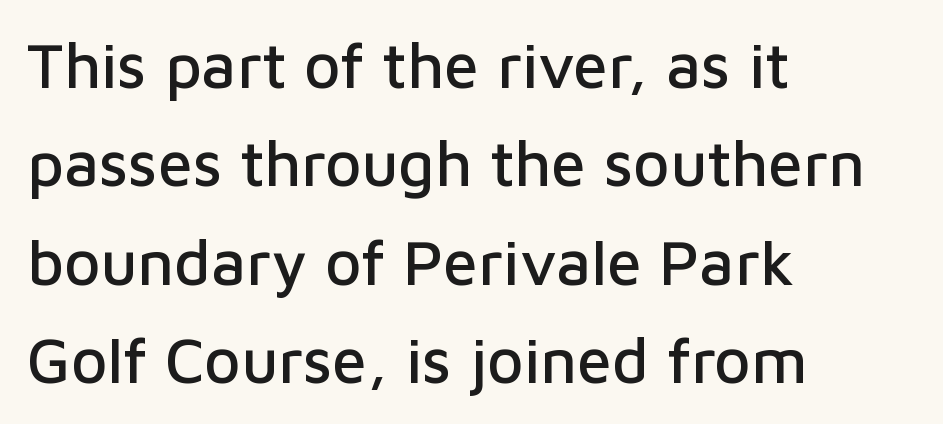
Q: Is the text italic (slanted)? A: No, it is upright.
Q: Is the typeface a serif or a sans-serif typeface? A: Sans-serif.
Q: Is the text underlined? A: No.
Q: How is the paragraph aligned? A: Left-aligned.
Q: Is the spacing between letters normal or unusually wide? A: Normal.
Q: Is the spacing between lines tight, normal or loose? A: Normal.
Q: Width (condensed, normal, or wide)? A: Normal.
Q: Stroke contrast? A: Low.
Q: x-height? A: Medium.
Q: Monospaced? A: No.
